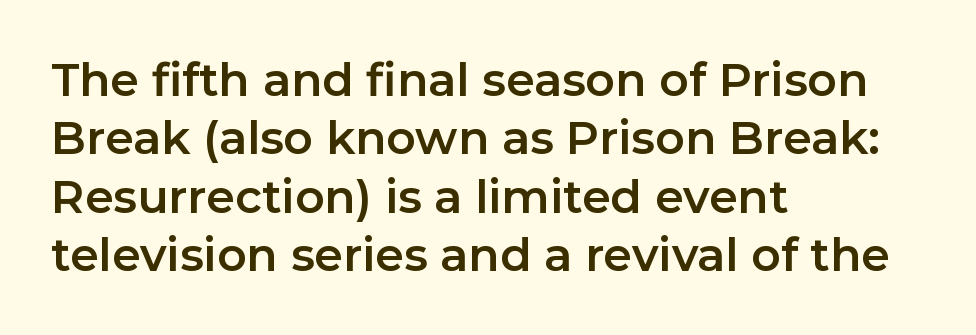
Q: Is the text italic (slanted)? A: No, it is upright.
Q: Is the typeface a serif or a sans-serif typeface? A: Sans-serif.
Q: Is the text underlined? A: No.
Q: How is the paragraph aligned? A: Left-aligned.
Q: Is the spacing between letters normal or unusually wide? A: Normal.
Q: Is the spacing between lines tight, normal or loose? A: Normal.
Q: Width (condensed, normal, or wide)? A: Normal.
Q: Stroke contrast? A: Low.
Q: x-height? A: Medium.
Q: Monospaced? A: No.
